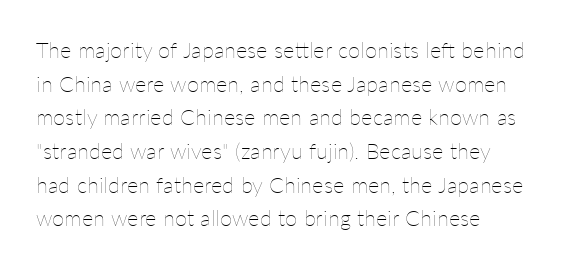
{"italic": "no", "bold": "no", "underline": "no", "align": "left", "line_spacing": "normal", "line_spacing_ratio": 1.53, "letter_spacing": "normal", "letter_spacing_em": 0.0, "glyph_px": 22}
